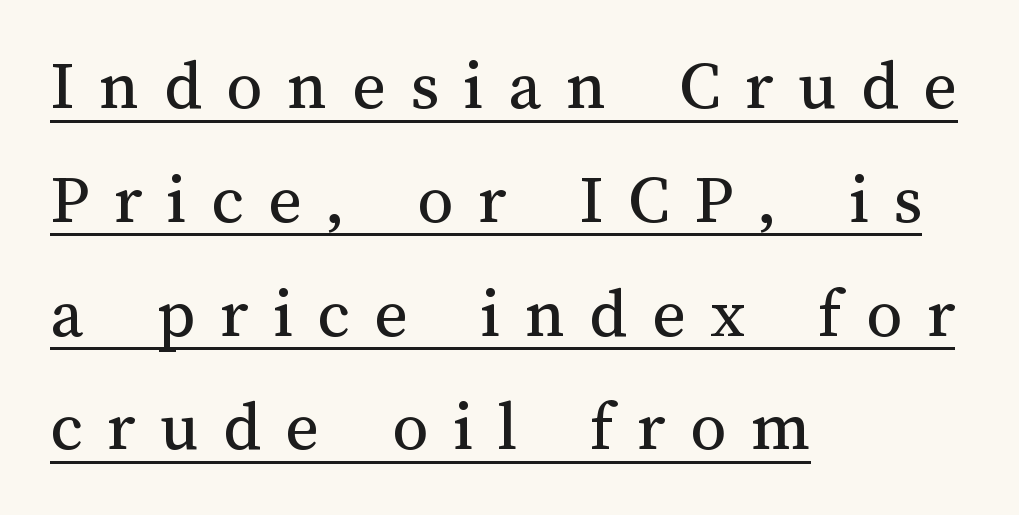
Line starts are locked; line ends wander. Is the type heavy? It reads as light-to-regular instead. Posture: vertical. Note the varied advance widths — an 'i' is clearly narrower than an 'm'. Inter-character spacing is expanded well beyond the font's built-in metrics.
